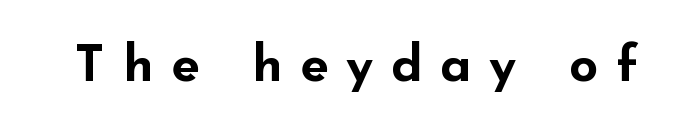
Here the designer chose a conventional face with non-uniform glyph widths. The passage shown is not underscored anywhere. The type is letterspaced generously, with wide tracking. The rendering uses a bold face; every stroke is thick and dark.
